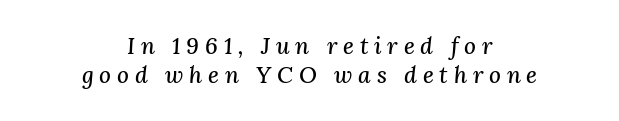
The leading is moderate, giving the passage an even texture. The strip under each line holds only bare page. The letters are slanted; this is an italic face. This sample is center-justified, so both line endings float freely. Loose tracking; the words dissolve into strings of separated letters.
